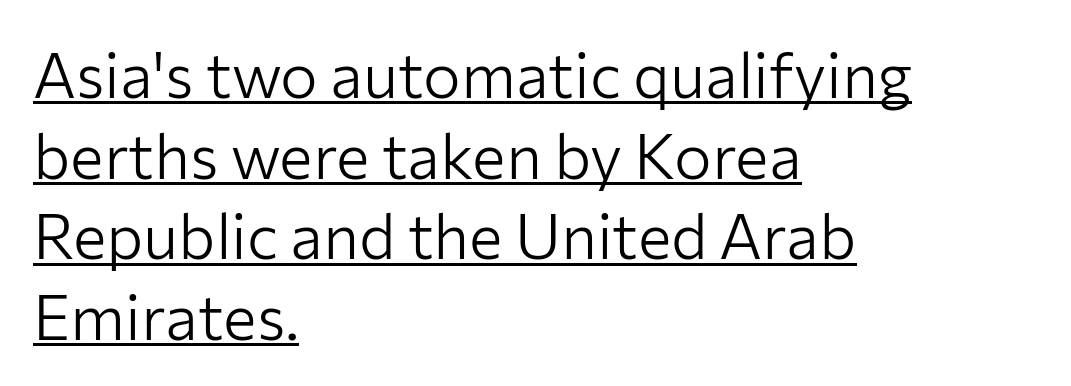
These lines were composed using upright roman letters. Observe the ordinary spacing: letters are neighbours, not strangers. In CSS terms this would be text-align: left. In terms of letterform style, serifs are entirely absent.
